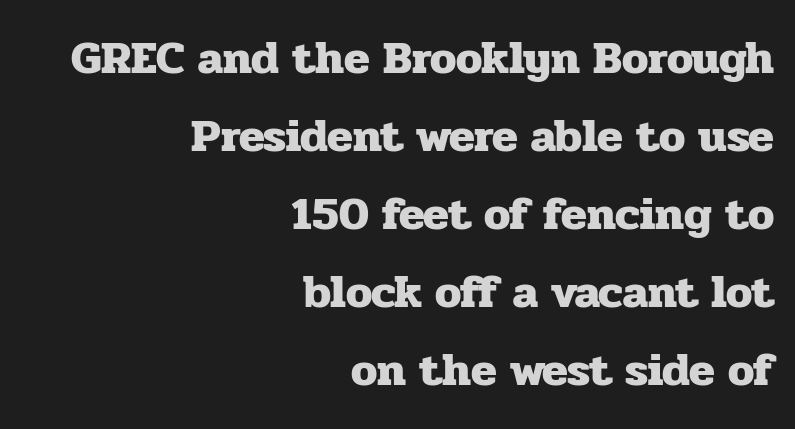
{"serif": "yes", "italic": "no", "bold": "yes", "weight": "heavy", "width": "normal", "stroke_contrast": "low", "x_height": "medium", "monospaced": "no", "underline": "no", "align": "right", "line_spacing": "normal", "line_spacing_ratio": 1.66, "letter_spacing": "normal", "letter_spacing_em": 0.0, "glyph_px": 47}
